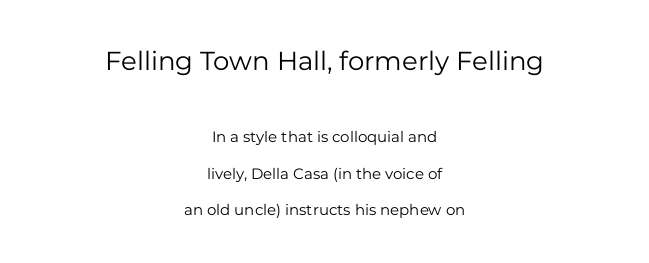
The image shows 26 px text type, upright; set centered, loose line spacing (2.41x), normal letter spacing, not underlined; the first (top) block is 1.73x larger.
